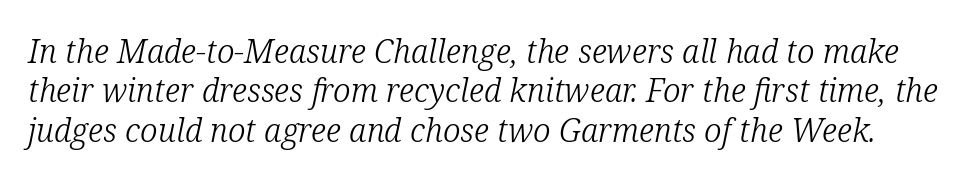
Each stroke keeps to a modest, everyday thickness or less. Italic? Definitely — the glyphs are oblique. Nobody touched the tracking dial on this one. Glance below the letters and you will spot only blank space. Is this a fixed-width face? No — the glyphs have proportional, varying widths. Are there feet on the stems? There are — it's a serif.
